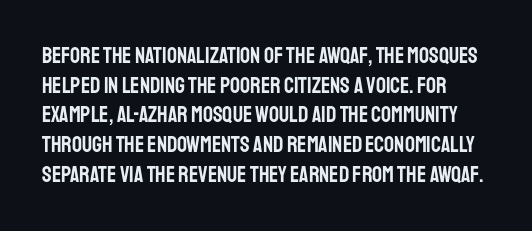
The image shows 22 px text type, upright; set normal line spacing (1.35x), normal letter spacing, not underlined.
